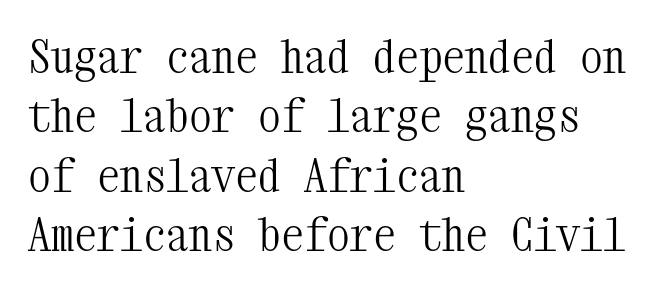
{"serif": "yes", "italic": "no", "bold": "no", "weight": "light", "width": "condensed", "stroke_contrast": "medium", "x_height": "medium", "monospaced": "yes", "underline": "no", "align": "left", "line_spacing": "normal", "line_spacing_ratio": 1.29, "letter_spacing": "normal", "letter_spacing_em": 0.0, "glyph_px": 46}
